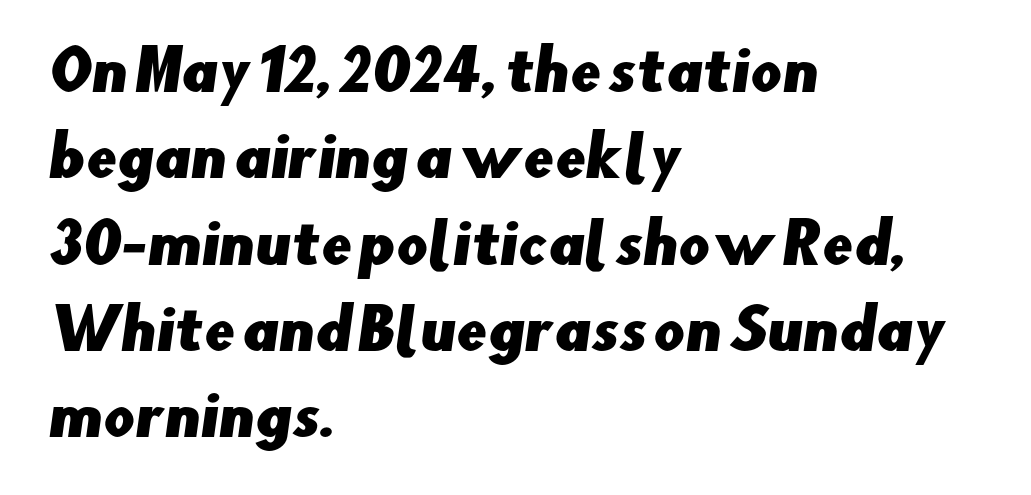
Q: Is the typeface a serif or a sans-serif typeface? A: Sans-serif.
Q: Is the text underlined? A: No.
Q: How is the paragraph aligned? A: Left-aligned.
Q: Is the spacing between letters normal or unusually wide? A: Normal.
Q: Is the spacing between lines tight, normal or loose? A: Normal.
Q: Width (condensed, normal, or wide)? A: Normal.
Q: Stroke contrast? A: Low.
Q: x-height? A: Small.
Q: Monospaced? A: No.
